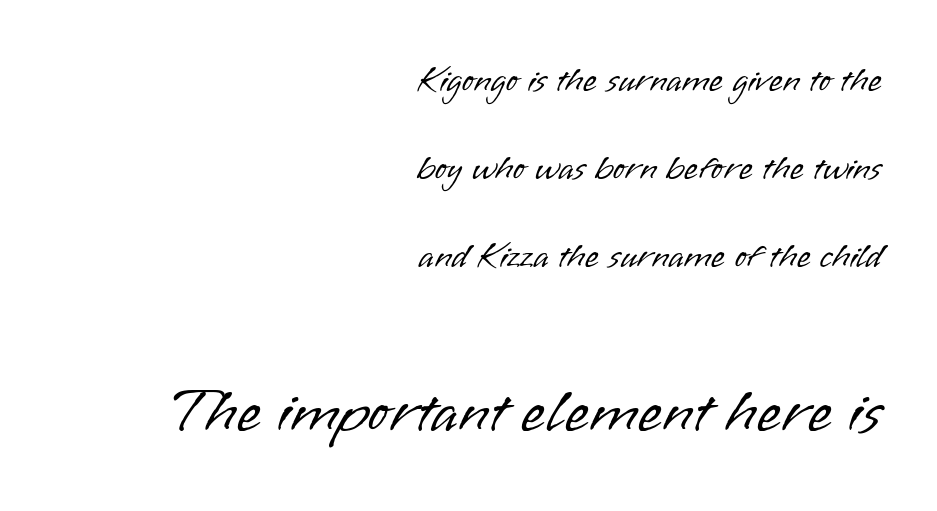
The image shows 63 px light sans-serif type; set right-aligned, loose line spacing (2.45x), normal letter spacing, not underlined; the second (bottom) block is 1.75x larger; low stroke contrast and a small x-height.
